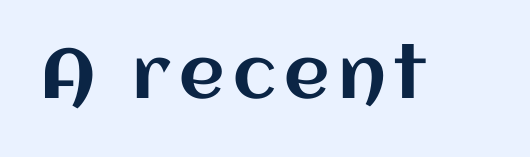
{"italic": "no", "width": "normal", "stroke_contrast": "medium", "x_height": "large", "monospaced": "no", "underline": "no", "glyph_px": 70}
